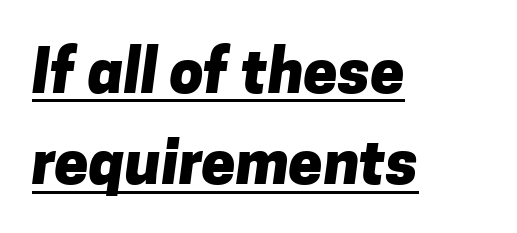
The image shows 61 px heavy sans-serif type; set left-aligned, normal line spacing (1.5x), normal letter spacing, underlined; low stroke contrast and a medium x-height.
